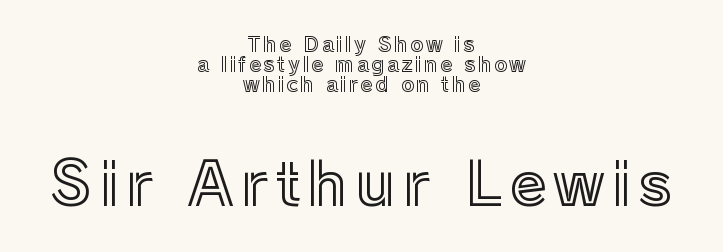
{"italic": "no", "width": "normal", "x_height": "medium", "monospaced": "no", "underline": "no", "align": "center", "line_spacing": "tight", "line_spacing_ratio": 1.0, "larger_block": "second", "size_ratio": 3.0, "glyph_px": 60}
